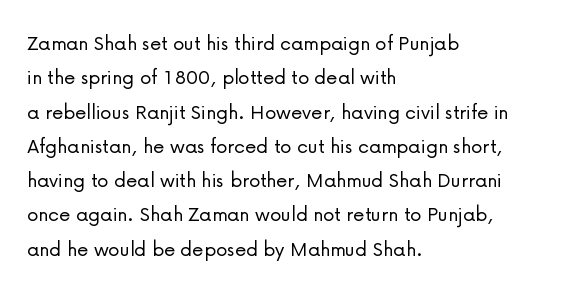
The vertical gap from one line to the next is medium. These lines were composed using upright roman letters. Horizontal alignment here is leftward, the default for most running prose. The gaps between neighbouring characters are ordinary and unremarkable. Weight: regular or lighter.
